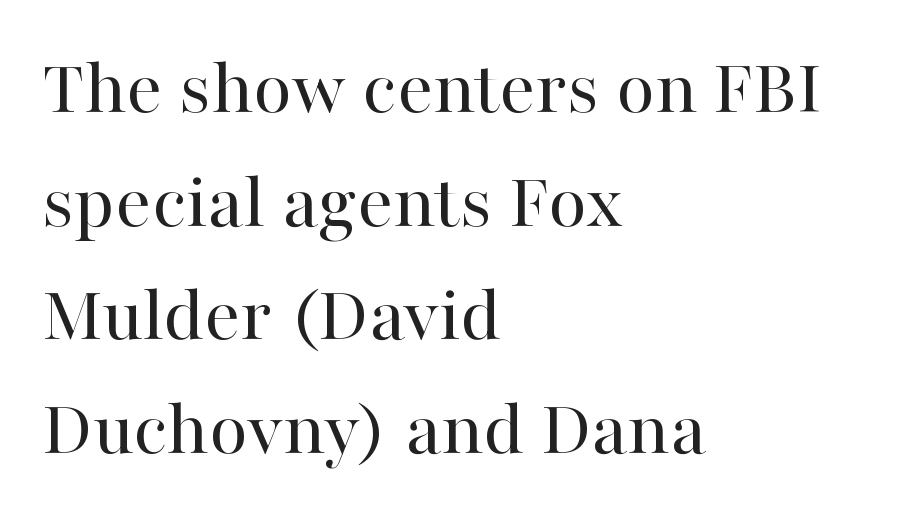
Q: Is the text bold? A: No.
Q: Is the text italic (slanted)? A: No, it is upright.
Q: Is the typeface a serif or a sans-serif typeface? A: Serif.
Q: Is the text underlined? A: No.
Q: How is the paragraph aligned? A: Left-aligned.
Q: Is the spacing between letters normal or unusually wide? A: Normal.
Q: Is the spacing between lines tight, normal or loose? A: Normal.
Q: Width (condensed, normal, or wide)? A: Normal.
Q: Stroke contrast? A: High.
Q: x-height? A: Medium.
Q: Monospaced? A: No.
